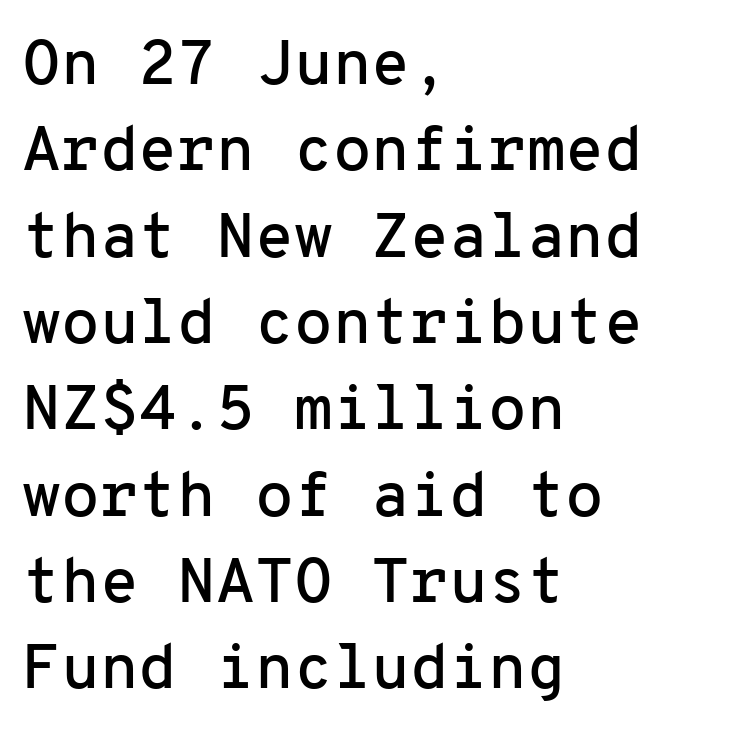
The image shows 63 px sans-serif type, upright, monospaced; set left-aligned, normal line spacing (1.37x), normal letter spacing, not underlined; low stroke contrast and a medium x-height.
